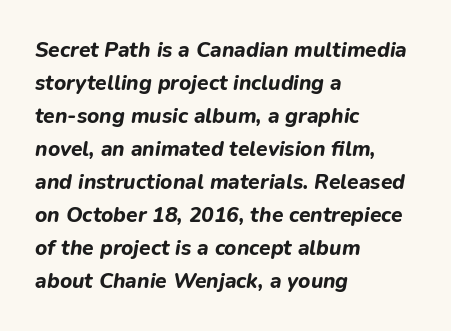
This rendering uses left alignment, leaving the right contour irregular. Only glyphs here, with clear space below each row. The block of text has a typical density, with ordinary space between rows. Compared with ordinary roman type, these characters are visibly tilted. The letters are bold, with thick, heavy strokes. Here the glyphs are tracked normally, forming tight word shapes.
